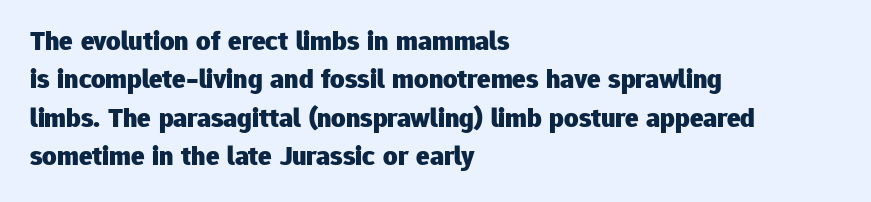
A typesetter would call this zero additional tracking. Bare-footed words on every line. The rag falls on the right side of this text block. Note: no serifs on the glyphs.
